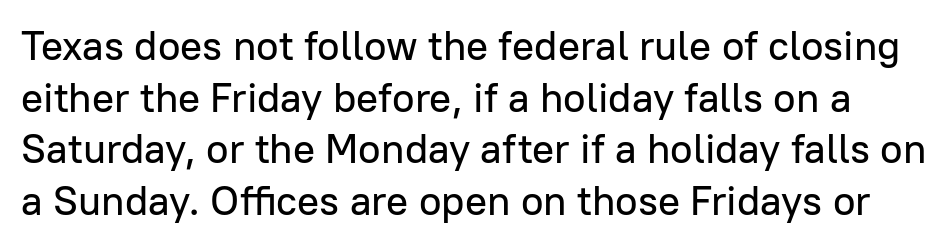
The image shows 41 px sans-serif type, upright; set normal line spacing (1.26x), normal letter spacing, not underlined; low stroke contrast and a medium x-height.
